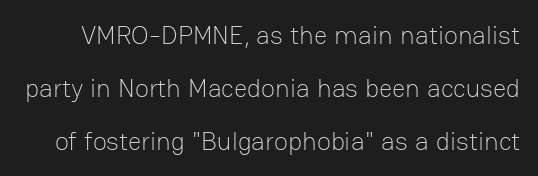
Q: Is the text bold? A: No.
Q: Is the text italic (slanted)? A: No, it is upright.
Q: Is the text underlined? A: No.
Q: Is the spacing between letters normal or unusually wide? A: Normal.
Q: Is the spacing between lines tight, normal or loose? A: Loose.
